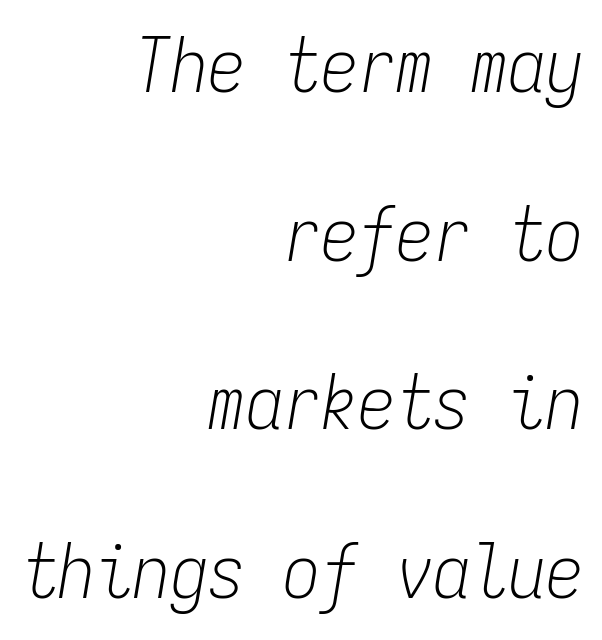
{"italic": "yes", "lean": "right", "slant_degrees": 9, "bold": "no", "weight": "light", "width": "condensed", "stroke_contrast": "low", "x_height": "medium", "monospaced": "yes", "underline": "no", "align": "right", "line_spacing": "loose", "line_spacing_ratio": 2.25, "letter_spacing": "normal", "letter_spacing_em": 0.0, "glyph_px": 75}
